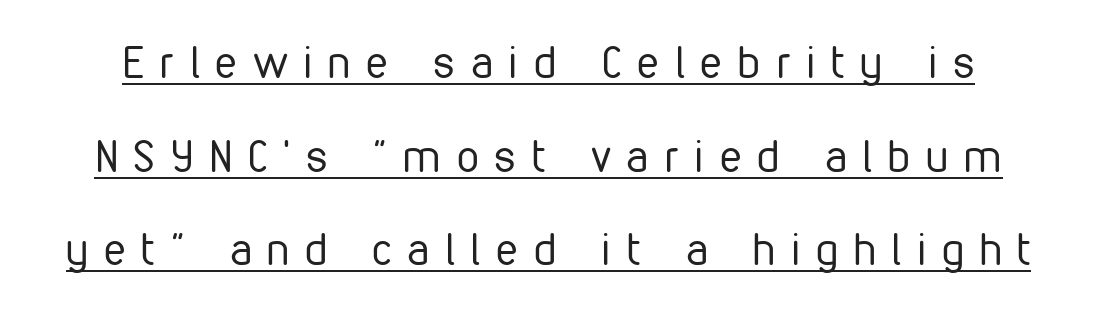
Q: Is the text bold? A: No.
Q: Is the text italic (slanted)? A: No, it is upright.
Q: Is the typeface a serif or a sans-serif typeface? A: Sans-serif.
Q: Is the text underlined? A: Yes.
Q: Is the spacing between letters normal or unusually wide? A: Unusually wide.
Q: Is the spacing between lines tight, normal or loose? A: Loose.
Q: Width (condensed, normal, or wide)? A: Condensed.
Q: Stroke contrast? A: Low.
Q: x-height? A: Medium.
Q: Monospaced? A: No.
